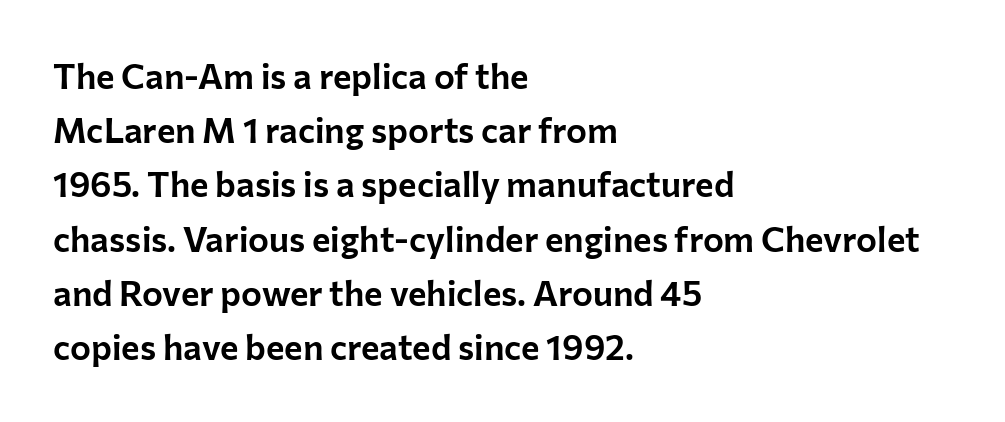
The image shows 35 px sans-serif type, upright; set left-aligned, normal line spacing (1.55x), normal letter spacing, not underlined; low stroke contrast and a medium x-height.
